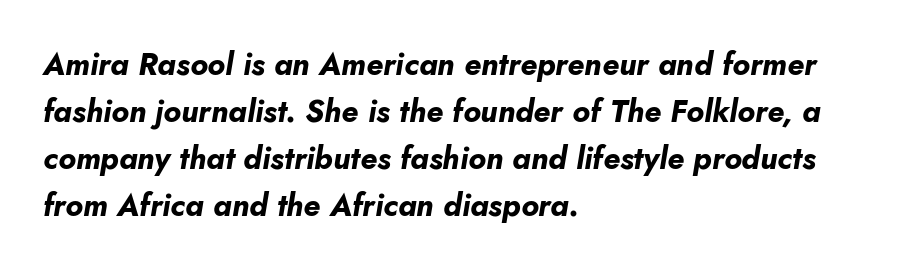
{"italic": "yes", "lean": "right", "slant_degrees": 10, "bold": "yes", "weight": "bold", "width": "normal", "stroke_contrast": "low", "x_height": "small", "monospaced": "no", "underline": "no", "align": "left", "line_spacing": "normal", "line_spacing_ratio": 1.52, "letter_spacing": "normal", "letter_spacing_em": 0.0, "glyph_px": 31}
